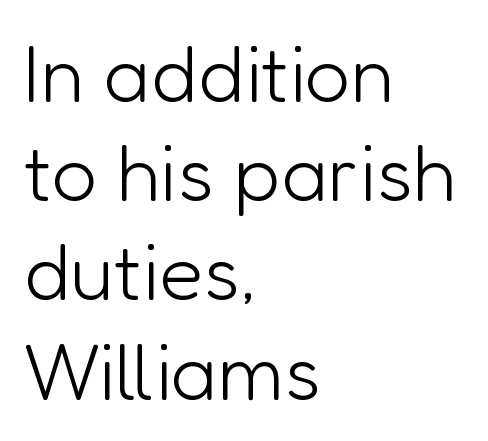
{"serif": "no", "italic": "no", "bold": "no", "weight": "light", "width": "normal", "stroke_contrast": "low", "x_height": "medium", "monospaced": "no", "underline": "no", "align": "left", "line_spacing_ratio": 1.24, "letter_spacing": "normal", "letter_spacing_em": 0.0, "glyph_px": 80}
